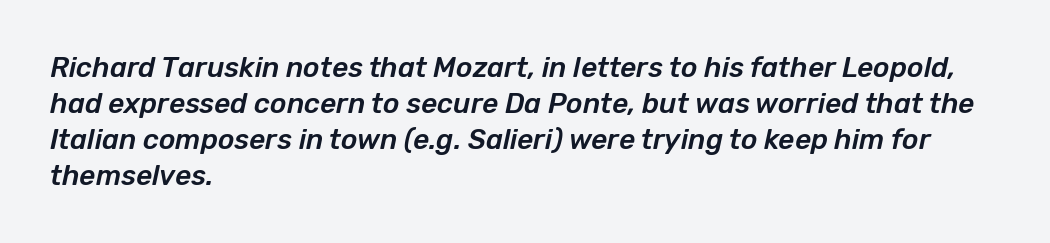
Q: Is the text italic (slanted)? A: Yes, it leans right by about 12 degrees.
Q: Is the text underlined? A: No.
Q: How is the paragraph aligned? A: Left-aligned.
Q: Is the spacing between letters normal or unusually wide? A: Normal.
Q: Is the spacing between lines tight, normal or loose? A: Normal.
Q: Width (condensed, normal, or wide)? A: Normal.
Q: Stroke contrast? A: Low.
Q: x-height? A: Medium.
Q: Monospaced? A: No.
